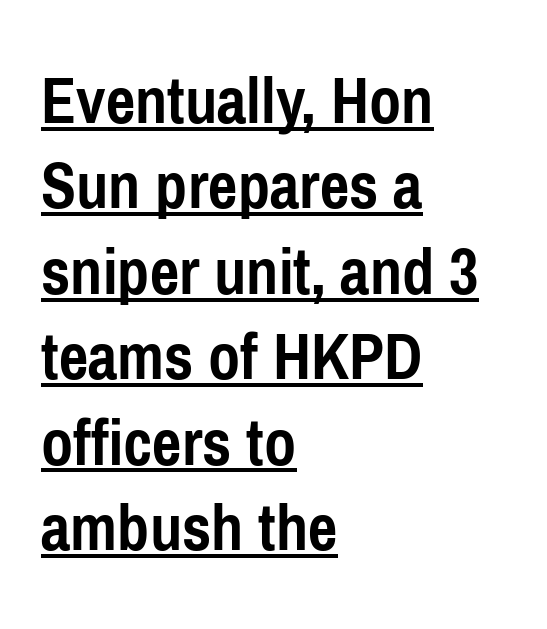
Stroke terminals: plain, sans-serif. Think of a printed novel: that variable character pitch is what you see here. Glyph-to-glyph distance matches everyday printed text. The rendering uses the underline text-decoration.
